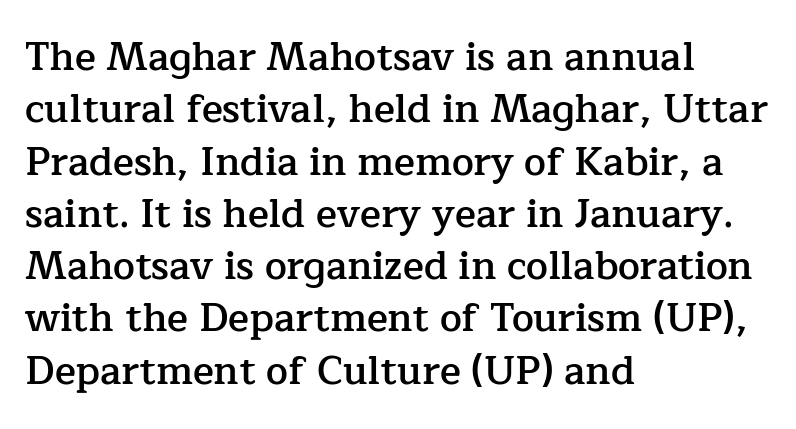
{"serif": "yes", "italic": "no", "bold": "semi", "weight": "semibold", "width": "normal", "stroke_contrast": "low", "x_height": "medium", "monospaced": "no", "underline": "no", "align": "left", "line_spacing": "normal", "line_spacing_ratio": 1.34, "letter_spacing": "normal", "letter_spacing_em": 0.0, "glyph_px": 39}
